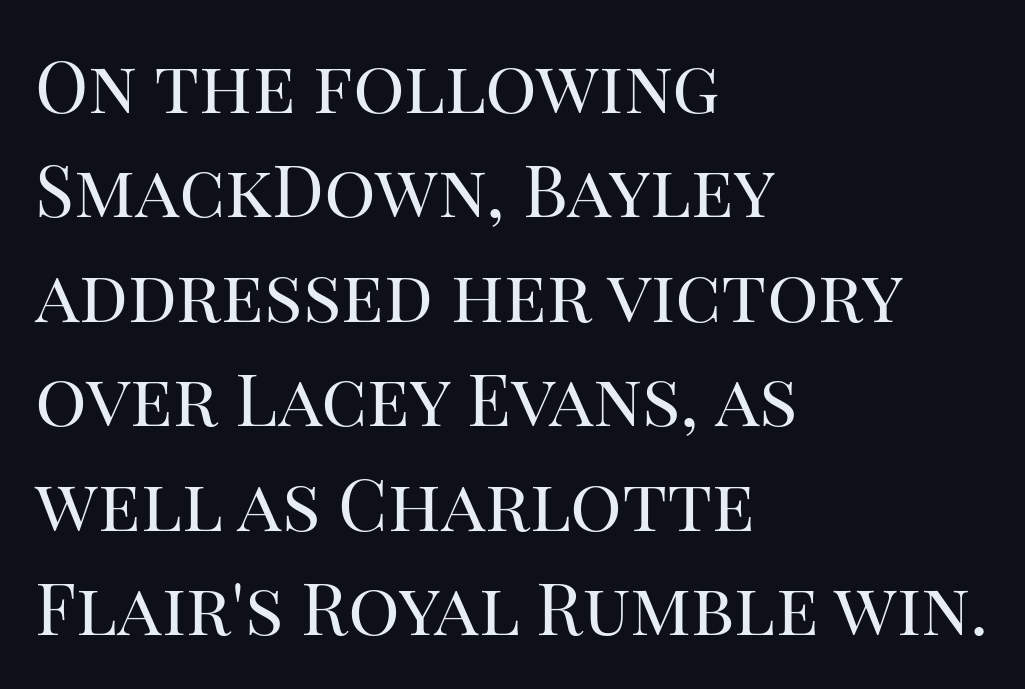
{"serif": "yes", "italic": "no", "bold": "no", "weight": "regular", "width": "normal", "stroke_contrast": "high", "x_height": "large", "monospaced": "no", "underline": "no", "align": "left", "line_spacing": "normal", "line_spacing_ratio": 1.45, "letter_spacing": "normal", "letter_spacing_em": 0.0, "glyph_px": 72}
